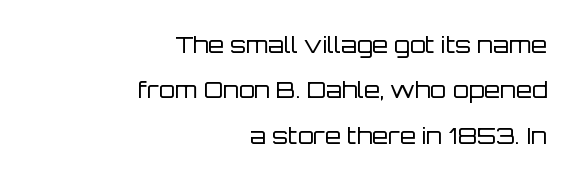
{"italic": "no", "bold": "no", "underline": "no", "align": "right", "line_spacing": "loose", "line_spacing_ratio": 1.97, "letter_spacing": "normal", "letter_spacing_em": 0.0, "glyph_px": 23}
